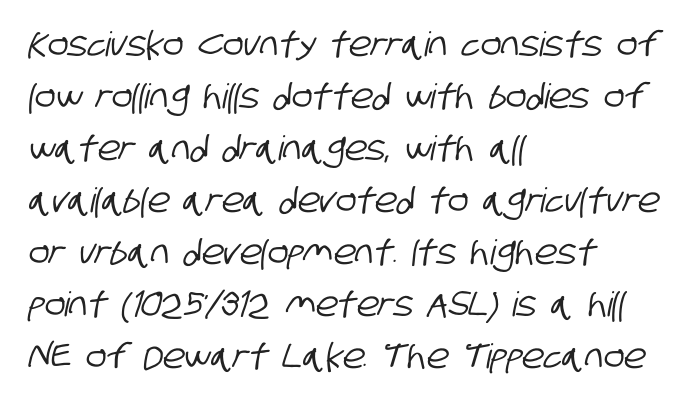
Observe the ordinary spacing: letters are neighbours, not strangers. In terms of letterform style, serifs are entirely absent. Students, observe: this is what conventionally led text looks like. Just letters on the line, the space beneath them empty. The rendering uses natural spacing where letterforms have individual widths.
